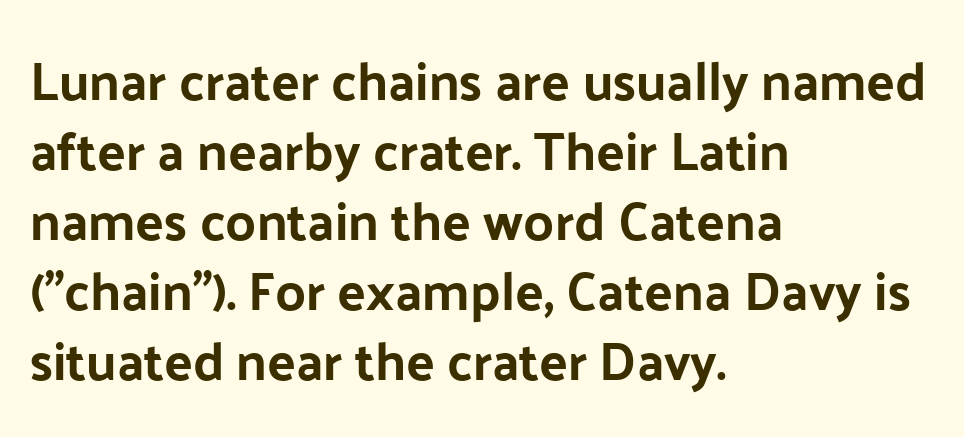
Q: Is the text bold? A: Yes.
Q: Is the text italic (slanted)? A: No, it is upright.
Q: Is the typeface a serif or a sans-serif typeface? A: Sans-serif.
Q: Is the text underlined? A: No.
Q: How is the paragraph aligned? A: Left-aligned.
Q: Is the spacing between letters normal or unusually wide? A: Normal.
Q: Is the spacing between lines tight, normal or loose? A: Normal.
Q: Width (condensed, normal, or wide)? A: Normal.
Q: Stroke contrast? A: Low.
Q: x-height? A: Medium.
Q: Monospaced? A: No.
